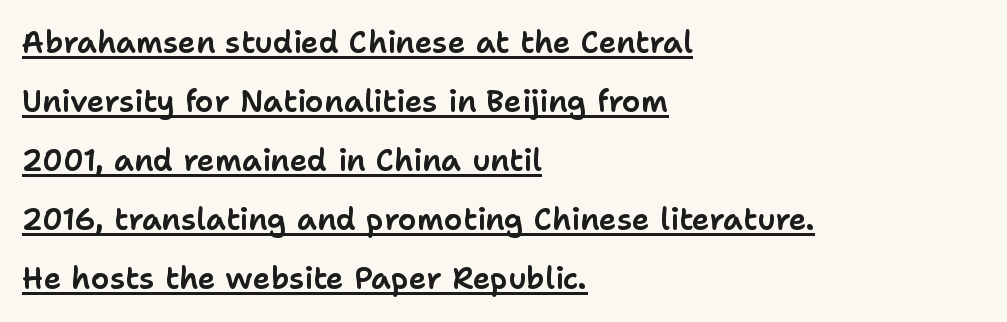
Q: Is the text italic (slanted)? A: No, it is upright.
Q: Is the typeface a serif or a sans-serif typeface? A: Sans-serif.
Q: Is the text underlined? A: Yes.
Q: How is the paragraph aligned? A: Left-aligned.
Q: Is the spacing between letters normal or unusually wide? A: Normal.
Q: Is the spacing between lines tight, normal or loose? A: Loose.
Q: Width (condensed, normal, or wide)? A: Normal.
Q: Stroke contrast? A: Low.
Q: x-height? A: Medium.
Q: Monospaced? A: No.
